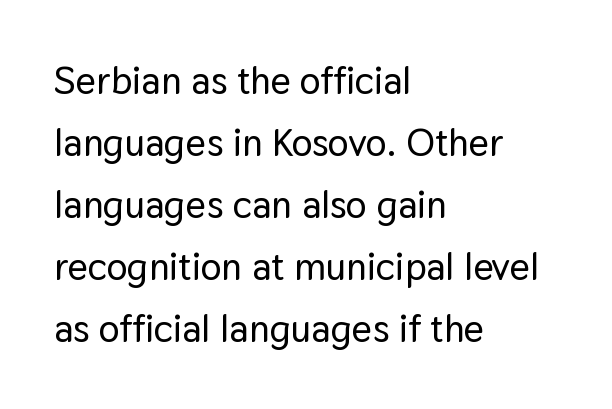
Q: Is the text italic (slanted)? A: No, it is upright.
Q: Is the typeface a serif or a sans-serif typeface? A: Sans-serif.
Q: Is the text underlined? A: No.
Q: How is the paragraph aligned? A: Left-aligned.
Q: Is the spacing between letters normal or unusually wide? A: Normal.
Q: Is the spacing between lines tight, normal or loose? A: Normal.
Q: Width (condensed, normal, or wide)? A: Normal.
Q: Stroke contrast? A: Low.
Q: x-height? A: Medium.
Q: Monospaced? A: No.
